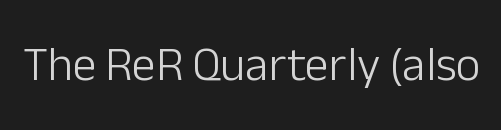
Q: Is the text bold? A: No.
Q: Is the text italic (slanted)? A: No, it is upright.
Q: Is the typeface a serif or a sans-serif typeface? A: Sans-serif.
Q: Is the text underlined? A: No.
Q: Is the spacing between letters normal or unusually wide? A: Normal.
Q: Width (condensed, normal, or wide)? A: Normal.
Q: Stroke contrast? A: Low.
Q: x-height? A: Medium.
Q: Monospaced? A: No.
